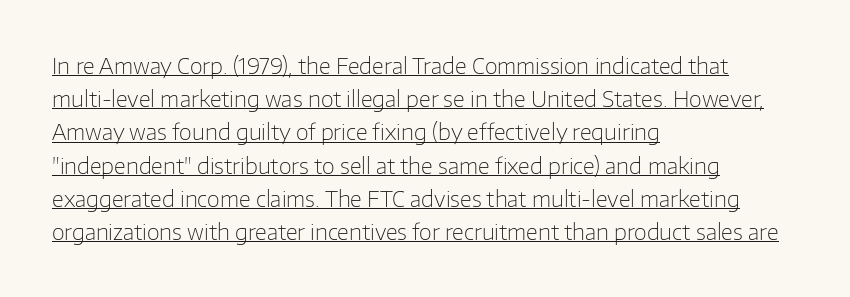
{"italic": "no", "bold": "no", "underline": "yes", "align": "left", "line_spacing": "normal", "line_spacing_ratio": 1.58, "letter_spacing": "normal", "letter_spacing_em": 0.0, "glyph_px": 21}
